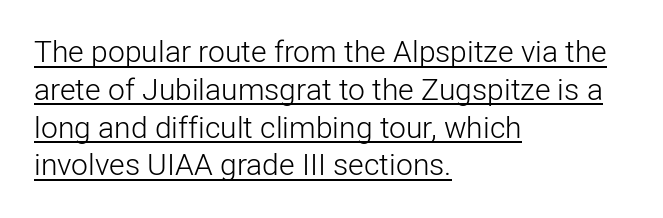
The image shows 30 px light sans-serif type, upright; set left-aligned, normal line spacing (1.26x), normal letter spacing, underlined; low stroke contrast and a medium x-height.
